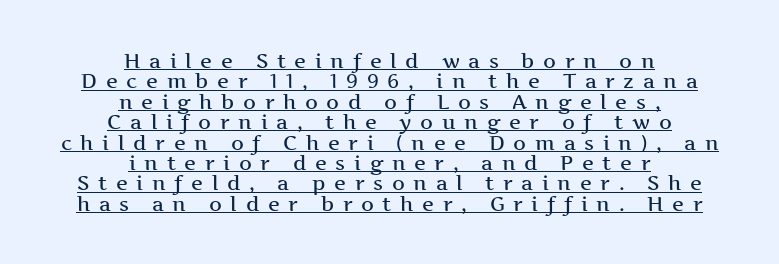
Q: Is the text bold? A: Semi-bold.
Q: Is the text italic (slanted)? A: No, it is upright.
Q: Is the text underlined? A: Yes.
Q: How is the paragraph aligned? A: Centered.
Q: Is the spacing between letters normal or unusually wide? A: Unusually wide.
Q: Is the spacing between lines tight, normal or loose? A: Tight.
